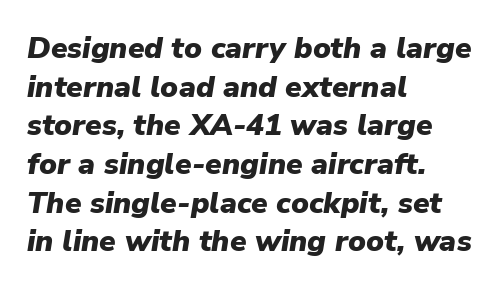
{"italic": "yes", "lean": "right", "slant_degrees": 9, "bold": "yes", "weight": "heavy", "width": "normal", "stroke_contrast": "low", "x_height": "medium", "monospaced": "no", "underline": "no", "align": "left", "line_spacing": "normal", "line_spacing_ratio": 1.29, "letter_spacing": "normal", "letter_spacing_em": 0.0, "glyph_px": 30}
